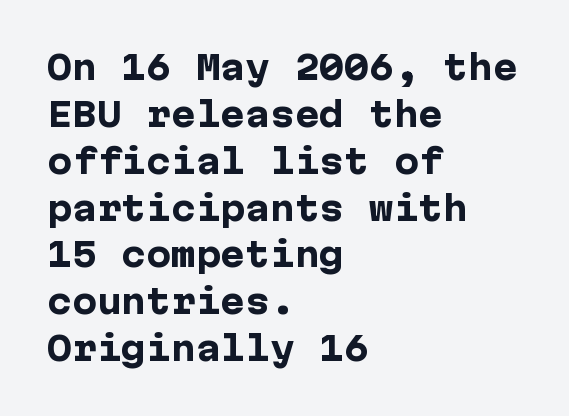
{"serif": "no", "italic": "no", "bold": "yes", "weight": "heavy", "width": "normal", "stroke_contrast": "low", "x_height": "medium", "underline": "no", "align": "left", "line_spacing": "normal", "line_spacing_ratio": 1.42, "letter_spacing": "normal", "letter_spacing_em": 0.0, "glyph_px": 33}
